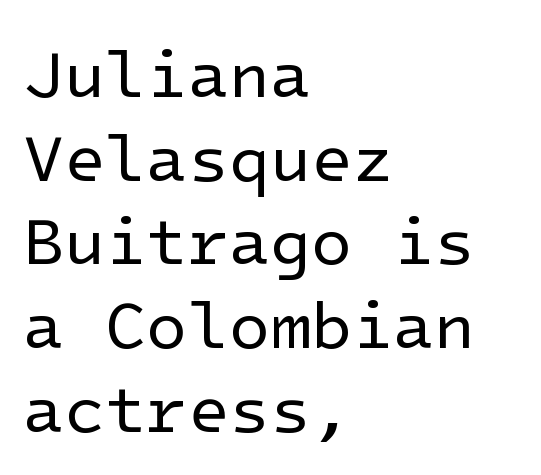
In terms of leading, this rendering sits right in the middle. A typesetter would call this zero additional tracking. One-word summary of the alignment: left. In terms of letterform style, serifs are entirely absent. Rendered with straight, roman letterforms. The passage shown is not bold in any degree.
